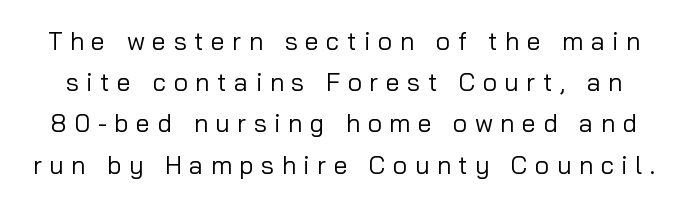
{"italic": "no", "bold": "no", "underline": "no", "line_spacing": "normal", "line_spacing_ratio": 1.65, "letter_spacing": "wide", "letter_spacing_em": 0.3, "glyph_px": 25}
